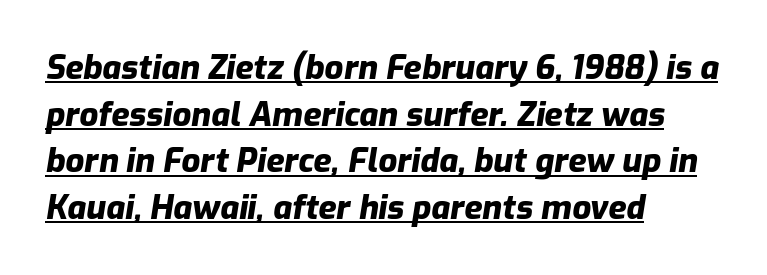
Q: Is the text bold? A: Yes.
Q: Is the text italic (slanted)? A: Yes, it leans right by about 9 degrees.
Q: Is the text underlined? A: Yes.
Q: How is the paragraph aligned? A: Left-aligned.
Q: Is the spacing between letters normal or unusually wide? A: Normal.
Q: Is the spacing between lines tight, normal or loose? A: Normal.
Q: Width (condensed, normal, or wide)? A: Normal.
Q: Stroke contrast? A: Low.
Q: x-height? A: Medium.
Q: Monospaced? A: No.
